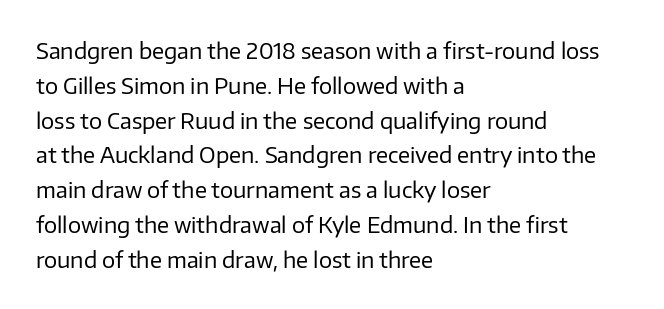
The image shows 22 px text type, upright; set left-aligned, normal line spacing (1.58x), normal letter spacing, not underlined.
